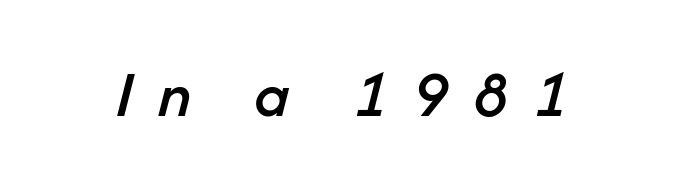
{"italic": "yes", "lean": "right", "slant_degrees": 14, "width": "normal", "stroke_contrast": "low", "x_height": "medium", "monospaced": "no", "underline": "no", "letter_spacing": "wide", "letter_spacing_em": 0.36, "glyph_px": 68}
